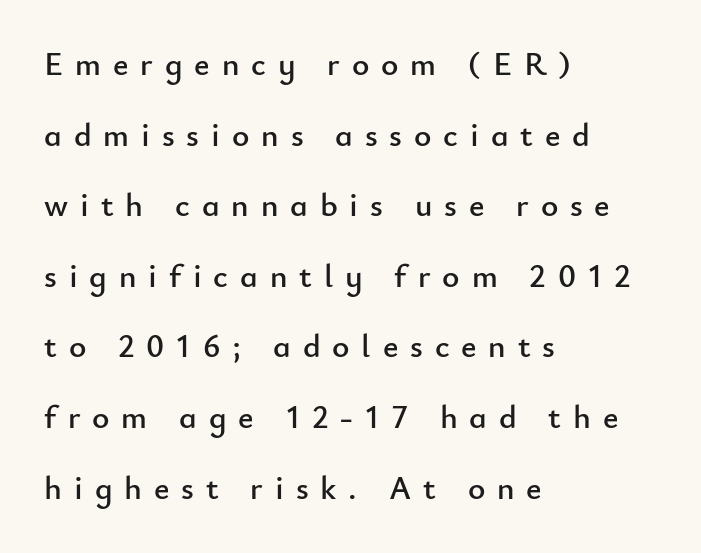
Q: Is the text italic (slanted)? A: No, it is upright.
Q: Is the typeface a serif or a sans-serif typeface? A: Sans-serif.
Q: Is the text underlined? A: No.
Q: How is the paragraph aligned? A: Left-aligned.
Q: Is the spacing between letters normal or unusually wide? A: Unusually wide.
Q: Is the spacing between lines tight, normal or loose? A: Loose.
Q: Width (condensed, normal, or wide)? A: Normal.
Q: Stroke contrast? A: Low.
Q: x-height? A: Small.
Q: Monospaced? A: No.
